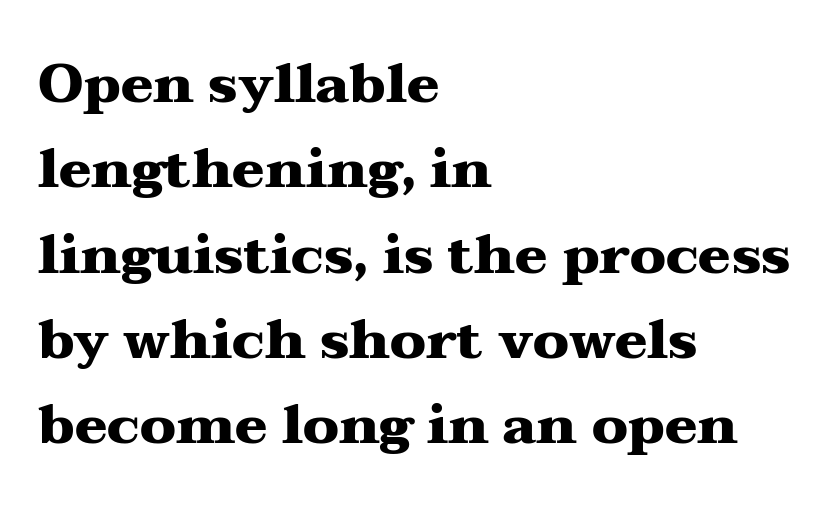
The image shows 54 px heavy, wide serif type, upright; set left-aligned, normal line spacing (1.58x), normal letter spacing, not underlined; medium stroke contrast and a medium x-height.
